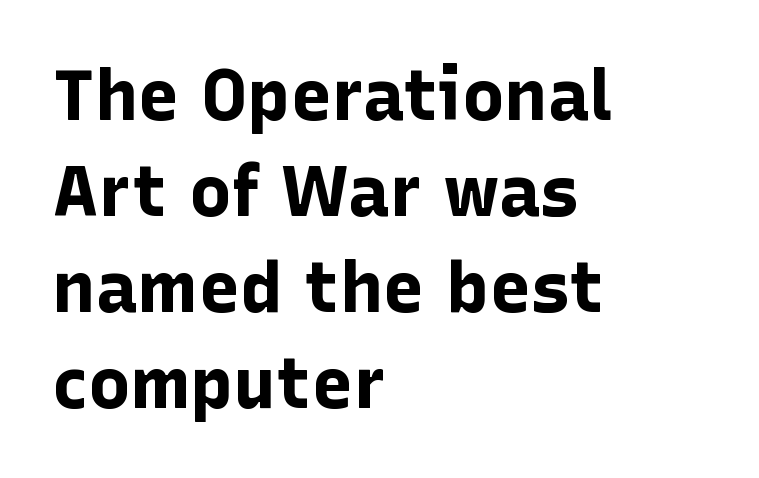
The image shows 71 px bold sans-serif type, upright; set left-aligned, normal line spacing (1.35x), normal letter spacing, not underlined; low stroke contrast and a medium x-height.
